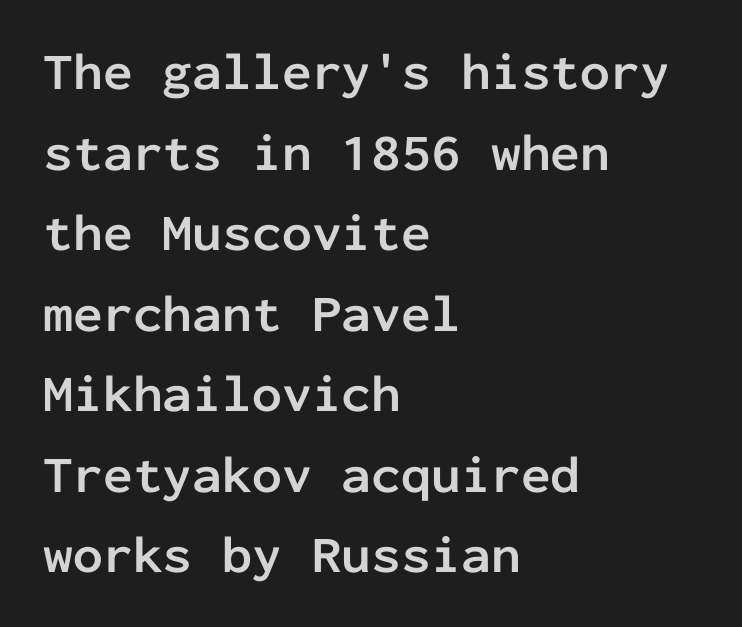
Q: Is the text bold? A: Yes.
Q: Is the text italic (slanted)? A: No, it is upright.
Q: Is the typeface a serif or a sans-serif typeface? A: Sans-serif.
Q: Is the text underlined? A: No.
Q: How is the paragraph aligned? A: Left-aligned.
Q: Is the spacing between letters normal or unusually wide? A: Normal.
Q: Is the spacing between lines tight, normal or loose? A: Normal.
Q: Width (condensed, normal, or wide)? A: Normal.
Q: Stroke contrast? A: Low.
Q: x-height? A: Medium.
Q: Monospaced? A: Yes.
